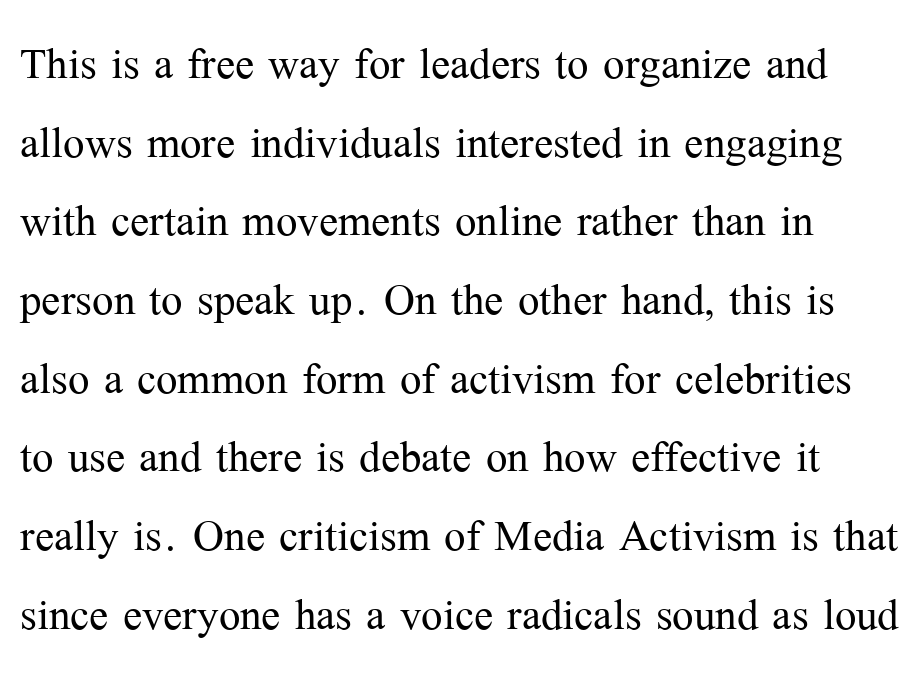
The image shows 57 px light serif type, upright; set normal line spacing (1.38x), normal letter spacing, not underlined; medium stroke contrast and a medium x-height.
